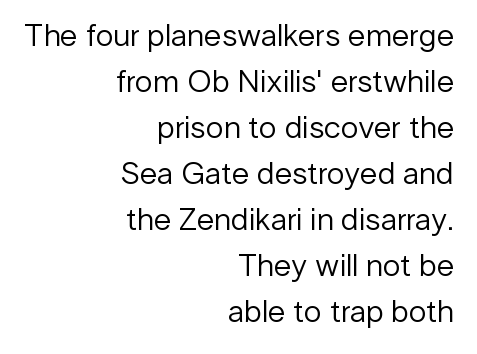
Q: Is the text bold? A: No.
Q: Is the text italic (slanted)? A: No, it is upright.
Q: Is the typeface a serif or a sans-serif typeface? A: Sans-serif.
Q: Is the text underlined? A: No.
Q: How is the paragraph aligned? A: Right-aligned.
Q: Is the spacing between letters normal or unusually wide? A: Normal.
Q: Is the spacing between lines tight, normal or loose? A: Normal.
Q: Width (condensed, normal, or wide)? A: Normal.
Q: Stroke contrast? A: Low.
Q: x-height? A: Medium.
Q: Monospaced? A: No.
